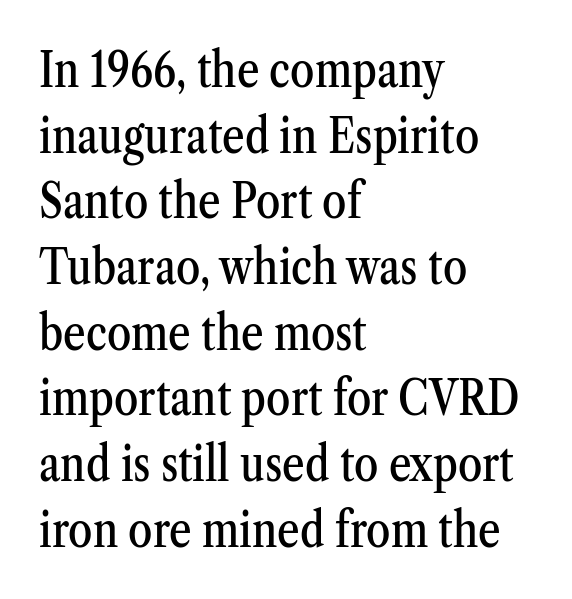
Interline gaps are of average width in this sample. Notice how the stems are strictly vertical — no italics here. If you drew a ruler down the left edge, every line would touch it. Words appear dense and cohesive because spacing is normal.
